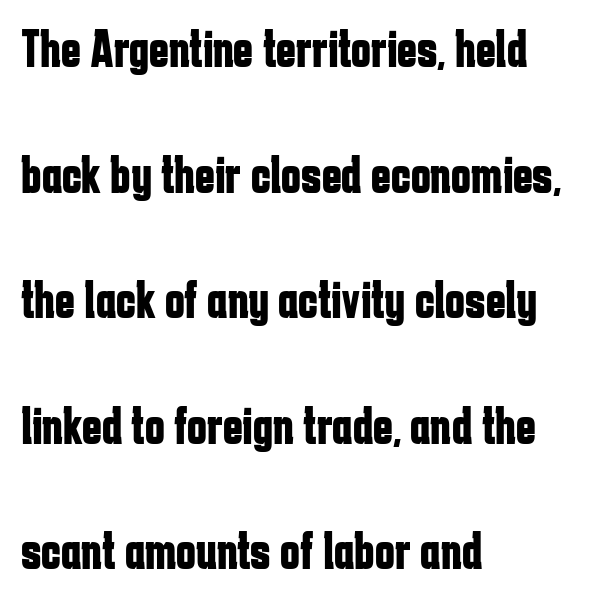
Q: Is the text bold? A: Yes.
Q: Is the text italic (slanted)? A: No, it is upright.
Q: Is the typeface a serif or a sans-serif typeface? A: Sans-serif.
Q: Is the text underlined? A: No.
Q: How is the paragraph aligned? A: Left-aligned.
Q: Is the spacing between letters normal or unusually wide? A: Normal.
Q: Is the spacing between lines tight, normal or loose? A: Loose.
Q: Width (condensed, normal, or wide)? A: Condensed.
Q: Stroke contrast? A: Low.
Q: x-height? A: Medium.
Q: Monospaced? A: No.
